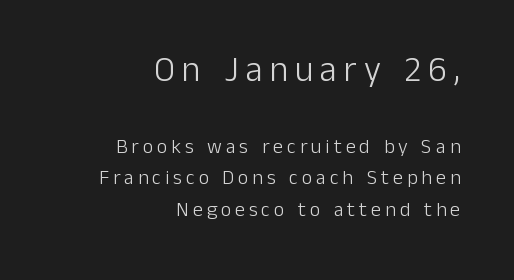
Ink coverage per letter is moderate at most. Compare the two chunks: the upper has the greater cap height. This sample uses a sans-serif face. The font's upright variant was chosen for this text. This sample keeps an unexceptional amount of space between lines.
